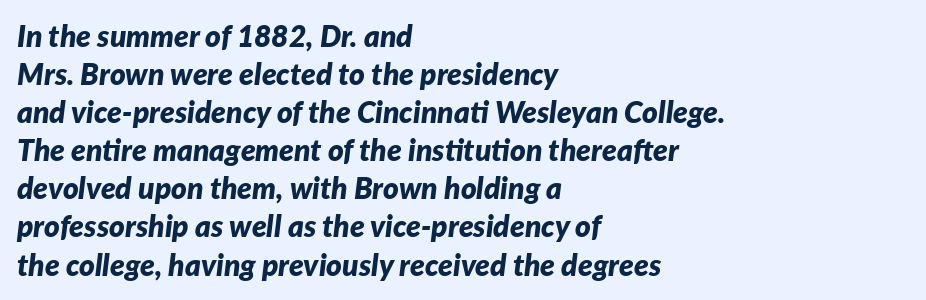
The image shows 30 px bold type, italic (leaning right); set left-aligned, normal line spacing (1.27x), normal letter spacing, not underlined; low stroke contrast and a medium x-height.
